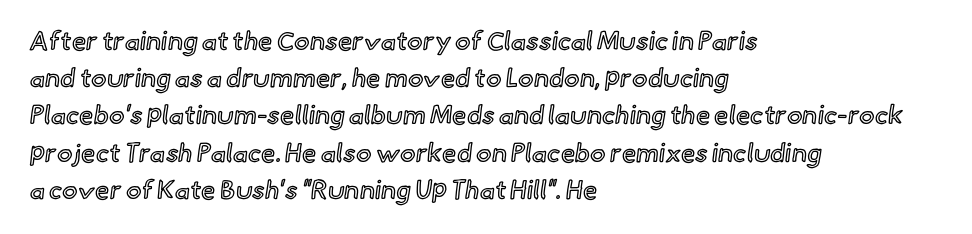
The passage is arranged the way most books set body copy — flush left. No extra tracking has been applied to these lines. The leading is moderate, giving the passage an even texture. The specimen omits any rule beneath the text block's lines.
